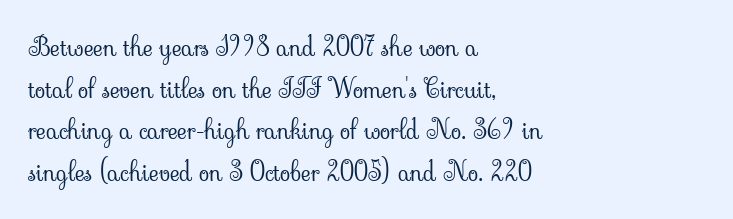
The image shows 27 px text type, upright; set left-aligned, normal line spacing (1.54x), normal letter spacing, not underlined.
